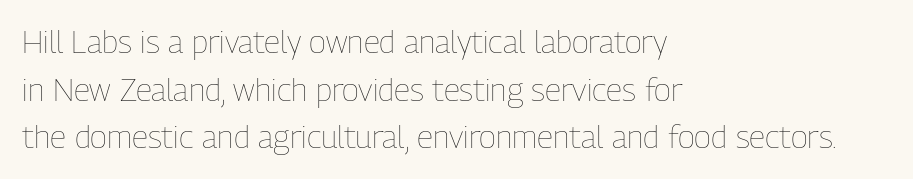
The image shows 32 px thin, condensed type, upright; set left-aligned, normal line spacing (1.49x), normal letter spacing, not underlined; low stroke contrast and a medium x-height.
